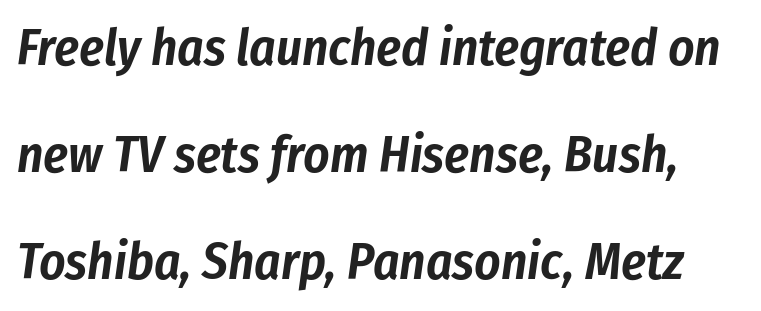
In terms of letterspacing, this is plain default setting. Slanted lettering throughout. Varying glyph widths throughout — classic text-font behaviour. The area under the type is left untouched. How would I describe the line gaps? Wide and relaxed.
